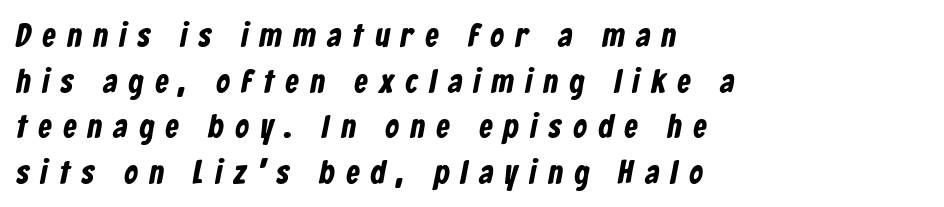
{"serif": "no", "width": "condensed", "stroke_contrast": "low", "x_height": "medium", "monospaced": "no", "underline": "no", "align": "left", "line_spacing": "normal", "line_spacing_ratio": 1.38, "letter_spacing": "wide", "letter_spacing_em": 0.36, "glyph_px": 33}
